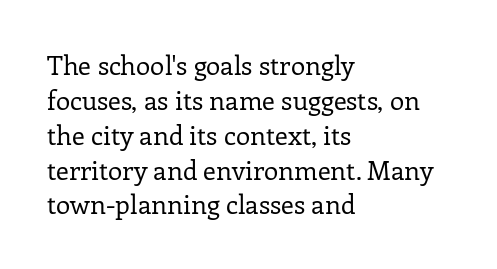
Q: Is the text bold? A: No.
Q: Is the text italic (slanted)? A: No, it is upright.
Q: Is the text underlined? A: No.
Q: How is the paragraph aligned? A: Left-aligned.
Q: Is the spacing between letters normal or unusually wide? A: Normal.
Q: Is the spacing between lines tight, normal or loose? A: Normal.
